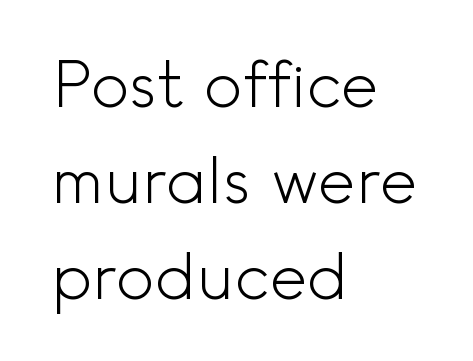
{"serif": "no", "italic": "no", "bold": "no", "weight": "light", "width": "normal", "x_height": "small", "monospaced": "no", "underline": "no", "align": "left", "line_spacing": "normal", "line_spacing_ratio": 1.5, "letter_spacing": "normal", "letter_spacing_em": 0.0, "glyph_px": 64}
